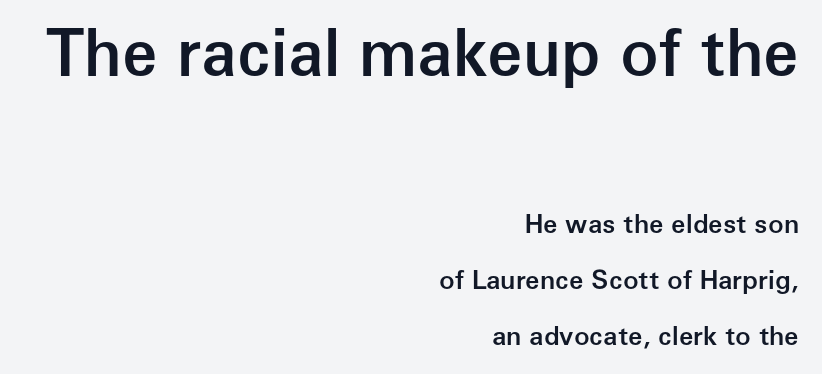
Q: Is the text bold? A: Semi-bold.
Q: Is the text italic (slanted)? A: No, it is upright.
Q: Is the typeface a serif or a sans-serif typeface? A: Sans-serif.
Q: Is the text underlined? A: No.
Q: How is the paragraph aligned? A: Right-aligned.
Q: Is the spacing between letters normal or unusually wide? A: Normal.
Q: Is the spacing between lines tight, normal or loose? A: Loose.
Q: Which block of text is set in a larger size, the first (top) or the second (bottom)? A: The first (top) one.
Q: Width (condensed, normal, or wide)? A: Normal.
Q: Stroke contrast? A: Low.
Q: x-height? A: Medium.
Q: Monospaced? A: No.
